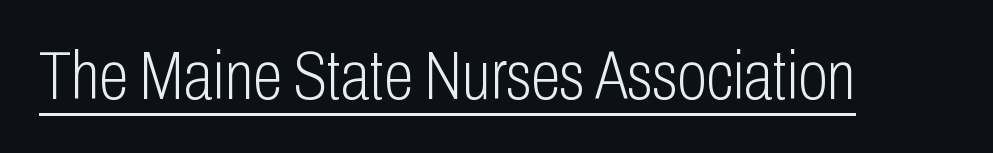
The image shows 68 px light, condensed sans-serif type, upright; set normal letter spacing, underlined; low stroke contrast and a medium x-height.
